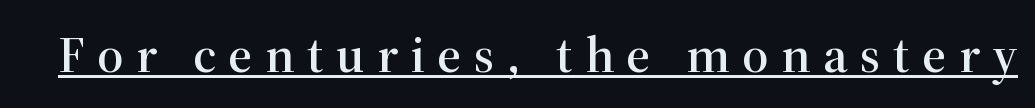
{"serif": "yes", "italic": "no", "width": "normal", "stroke_contrast": "high", "x_height": "medium", "monospaced": "no", "underline": "yes", "letter_spacing": "wide", "letter_spacing_em": 0.24, "glyph_px": 52}
